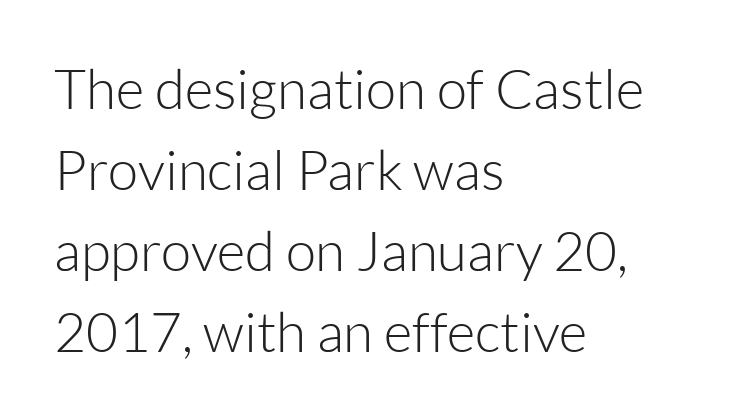
The image shows 55 px light sans-serif type, upright; set left-aligned, normal line spacing (1.47x), normal letter spacing, not underlined; low stroke contrast and a medium x-height.
